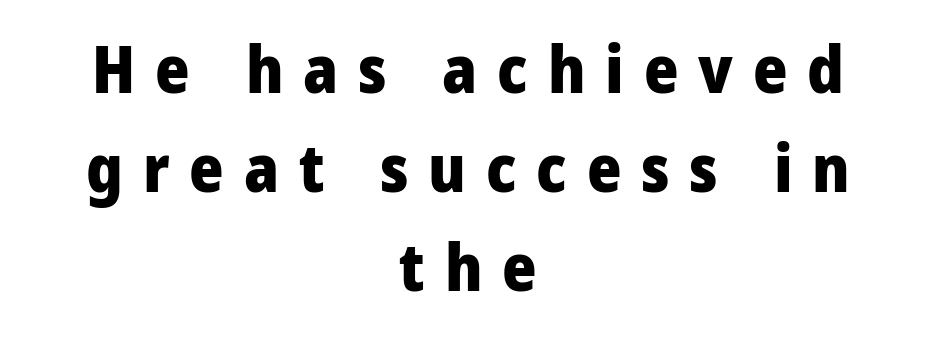
{"serif": "no", "italic": "no", "bold": "yes", "weight": "heavy", "width": "normal", "stroke_contrast": "low", "x_height": "medium", "monospaced": "no", "underline": "no", "align": "center", "line_spacing": "normal", "line_spacing_ratio": 1.5, "letter_spacing": "wide", "letter_spacing_em": 0.3, "glyph_px": 66}
